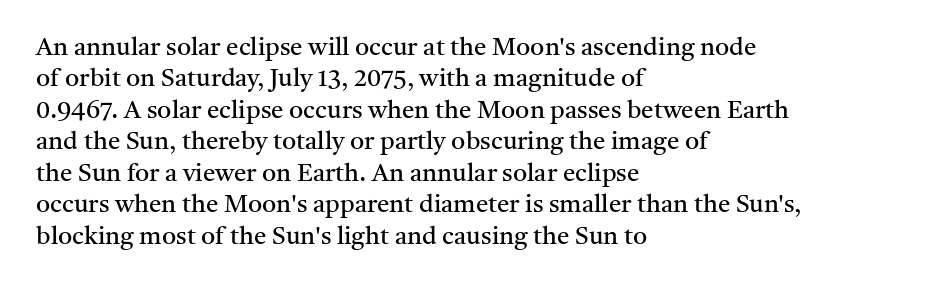
Q: Is the text bold? A: No.
Q: Is the text italic (slanted)? A: No, it is upright.
Q: Is the text underlined? A: No.
Q: How is the paragraph aligned? A: Left-aligned.
Q: Is the spacing between letters normal or unusually wide? A: Normal.
Q: Is the spacing between lines tight, normal or loose? A: Normal.
